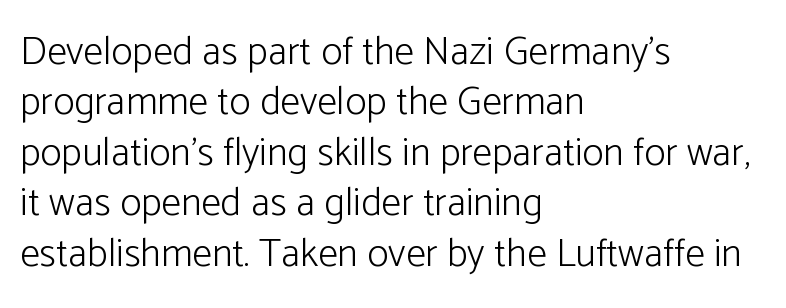
The image shows 40 px light sans-serif type, upright; set left-aligned, normal line spacing (1.26x), normal letter spacing, not underlined; low stroke contrast and a medium x-height.
